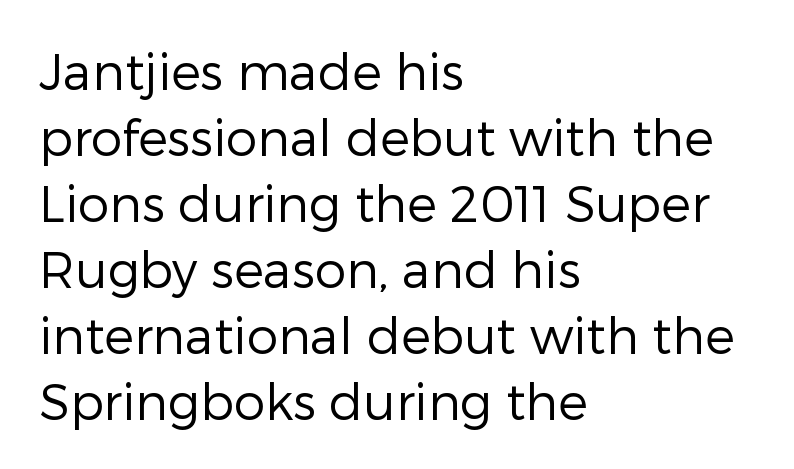
The image shows 50 px regular-weight sans-serif type, upright; set left-aligned, normal line spacing (1.32x), normal letter spacing, not underlined; low stroke contrast and a medium x-height.
